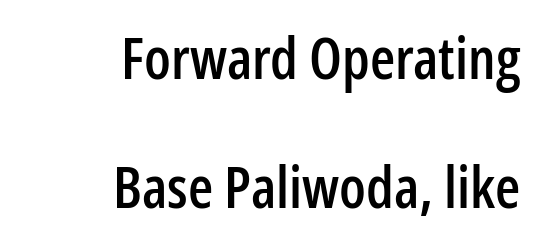
Q: Is the text italic (slanted)? A: No, it is upright.
Q: Is the typeface a serif or a sans-serif typeface? A: Sans-serif.
Q: Is the text underlined? A: No.
Q: How is the paragraph aligned? A: Right-aligned.
Q: Is the spacing between letters normal or unusually wide? A: Normal.
Q: Is the spacing between lines tight, normal or loose? A: Loose.
Q: Width (condensed, normal, or wide)? A: Condensed.
Q: Stroke contrast? A: Low.
Q: x-height? A: Medium.
Q: Monospaced? A: No.
